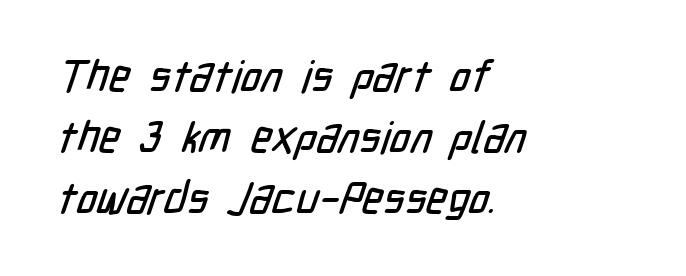
{"serif": "no", "width": "condensed", "stroke_contrast": "low", "x_height": "medium", "monospaced": "no", "underline": "no", "align": "left", "line_spacing": "normal", "line_spacing_ratio": 1.39, "letter_spacing": "normal", "letter_spacing_em": 0.0, "glyph_px": 44}
